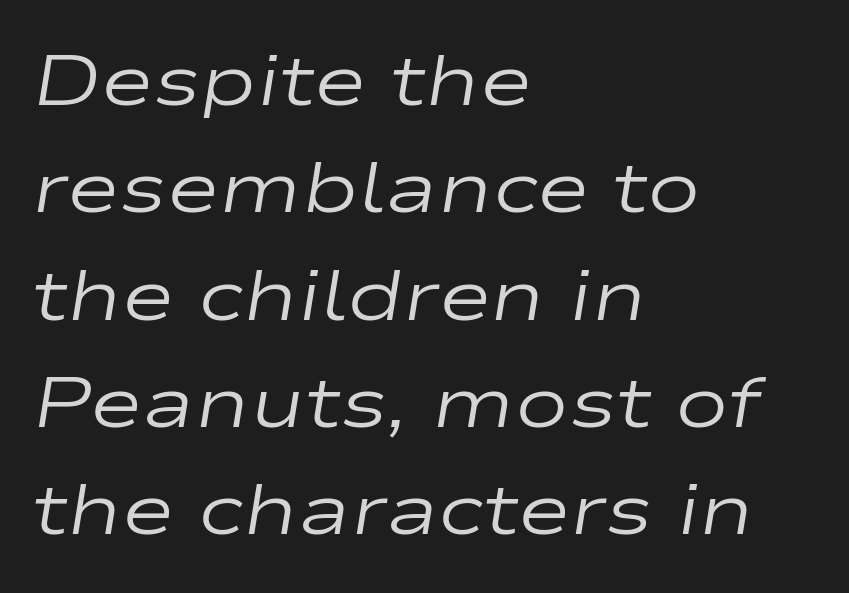
Q: Is the text bold? A: No.
Q: Is the text italic (slanted)? A: Yes, it leans right by about 9 degrees.
Q: Is the text underlined? A: No.
Q: How is the paragraph aligned? A: Left-aligned.
Q: Is the spacing between letters normal or unusually wide? A: Normal.
Q: Is the spacing between lines tight, normal or loose? A: Normal.
Q: Width (condensed, normal, or wide)? A: Wide.
Q: Stroke contrast? A: Low.
Q: x-height? A: Medium.
Q: Monospaced? A: No.
